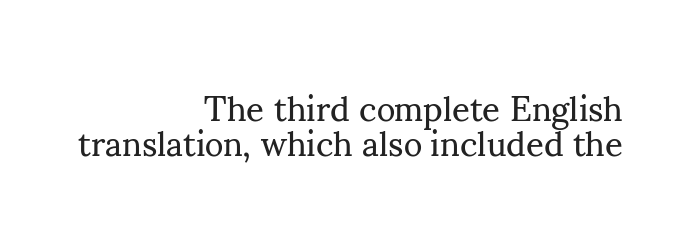
{"serif": "yes", "italic": "no", "bold": "no", "weight": "regular", "width": "normal", "stroke_contrast": "medium", "x_height": "small", "monospaced": "no", "underline": "no", "align": "right", "line_spacing": "tight", "line_spacing_ratio": 1.01, "letter_spacing": "normal", "letter_spacing_em": 0.0, "glyph_px": 35}
